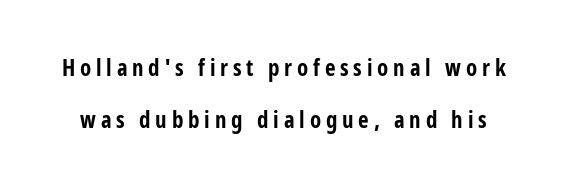
Q: Is the text bold? A: Yes.
Q: Is the text italic (slanted)? A: No, it is upright.
Q: Is the text underlined? A: No.
Q: Is the spacing between letters normal or unusually wide? A: Unusually wide.
Q: Is the spacing between lines tight, normal or loose? A: Loose.
